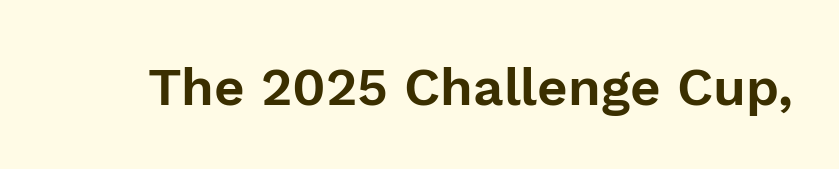
The image shows 53 px sans-serif type, upright; set normal letter spacing, not underlined; low stroke contrast and a medium x-height.
